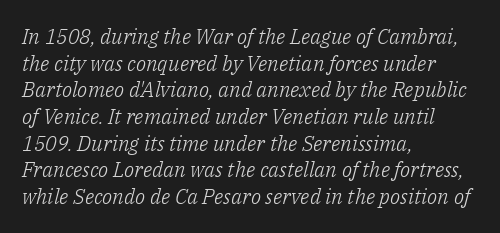
The leading is moderate, giving the passage an even texture. Observe the ordinary spacing: letters are neighbours, not strangers. When letters slant like this, we call the style italic. Check under the words: just untouched page.
